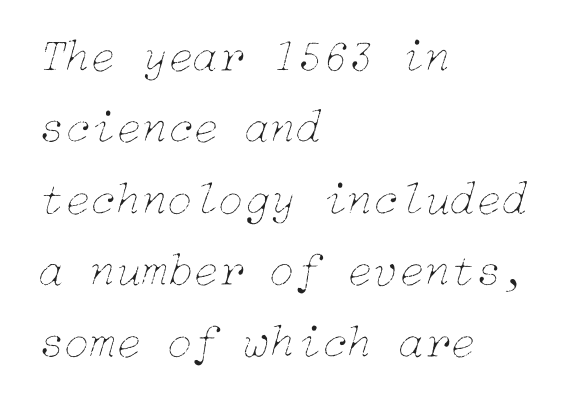
Q: Is the text bold? A: No.
Q: Is the text italic (slanted)? A: Yes, it leans right by about 15 degrees.
Q: Is the text underlined? A: No.
Q: How is the paragraph aligned? A: Left-aligned.
Q: Is the spacing between letters normal or unusually wide? A: Normal.
Q: Is the spacing between lines tight, normal or loose? A: Normal.
Q: Width (condensed, normal, or wide)? A: Normal.
Q: Stroke contrast? A: Low.
Q: x-height? A: Medium.
